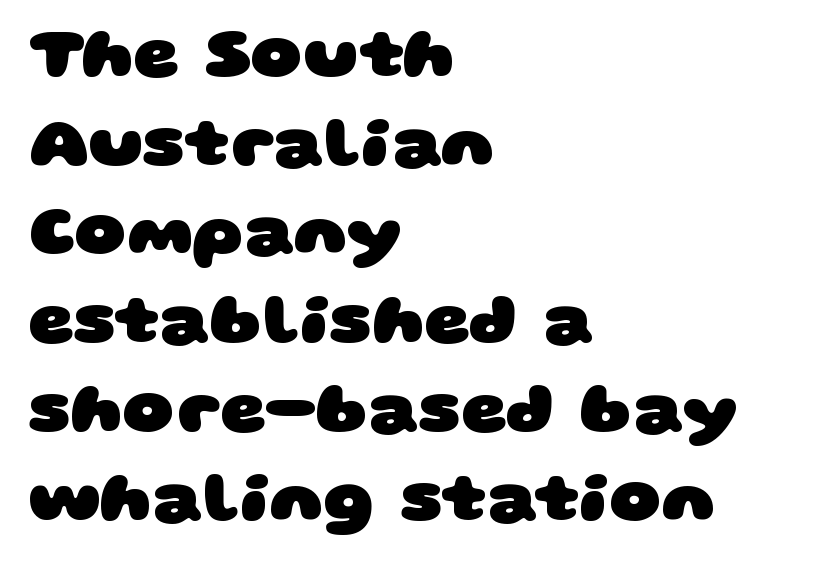
These lines stack with their left ends in a neat column. In terms of leading, this rendering sits right in the middle. The characters display no serif detailing; their extremities are plain. Short note: letters normally spaced. Words float on clear page, feet unadorned.
